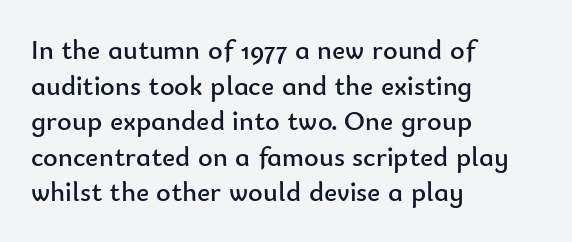
Q: Is the text bold? A: No.
Q: Is the text italic (slanted)? A: No, it is upright.
Q: Is the typeface a serif or a sans-serif typeface? A: Sans-serif.
Q: Is the text underlined? A: No.
Q: How is the paragraph aligned? A: Left-aligned.
Q: Is the spacing between letters normal or unusually wide? A: Normal.
Q: Is the spacing between lines tight, normal or loose? A: Normal.
Q: Width (condensed, normal, or wide)? A: Normal.
Q: Stroke contrast? A: Low.
Q: x-height? A: Small.
Q: Monospaced? A: No.
